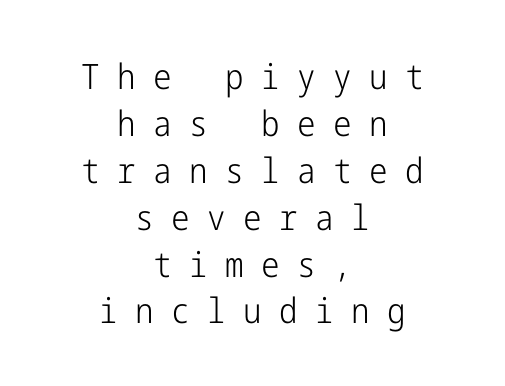
Q: Is the text bold? A: No.
Q: Is the text italic (slanted)? A: No, it is upright.
Q: Is the typeface a serif or a sans-serif typeface? A: Sans-serif.
Q: Is the text underlined? A: No.
Q: How is the paragraph aligned? A: Centered.
Q: Is the spacing between letters normal or unusually wide? A: Unusually wide.
Q: Is the spacing between lines tight, normal or loose? A: Normal.
Q: Width (condensed, normal, or wide)? A: Condensed.
Q: Stroke contrast? A: Low.
Q: x-height? A: Medium.
